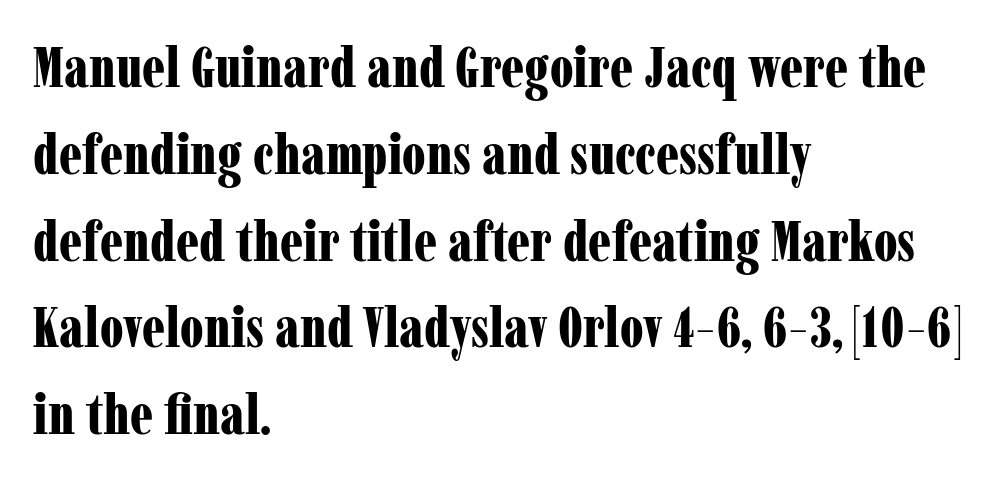
Q: Is the text bold? A: Yes.
Q: Is the text italic (slanted)? A: No, it is upright.
Q: Is the typeface a serif or a sans-serif typeface? A: Serif.
Q: Is the text underlined? A: No.
Q: How is the paragraph aligned? A: Left-aligned.
Q: Is the spacing between letters normal or unusually wide? A: Normal.
Q: Is the spacing between lines tight, normal or loose? A: Normal.
Q: Width (condensed, normal, or wide)? A: Condensed.
Q: Stroke contrast? A: Low.
Q: x-height? A: Medium.
Q: Monospaced? A: No.
